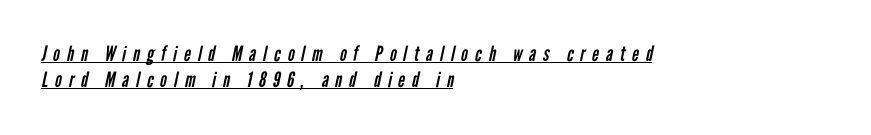
{"bold": "no", "underline": "yes", "align": "left", "line_spacing": "normal", "line_spacing_ratio": 1.25, "letter_spacing": "wide", "letter_spacing_em": 0.33, "glyph_px": 21}
